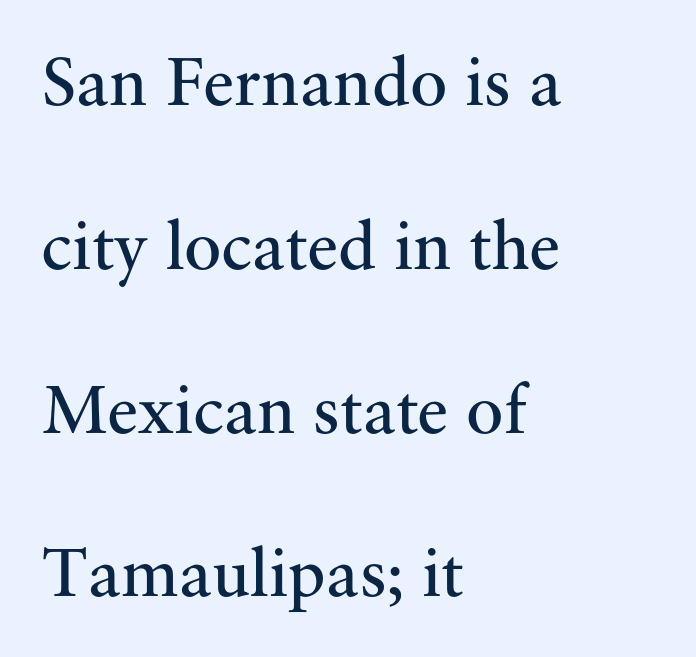
Looks like regular typesetting: each glyph gets only the width it needs. This is the regular roman posture of the typeface. These glyphs show unthickened strokes, regular width or finer. This block would shrink considerably if given ordinary leading; it's expanded now. Just letters on the line, the space beneath them empty.
